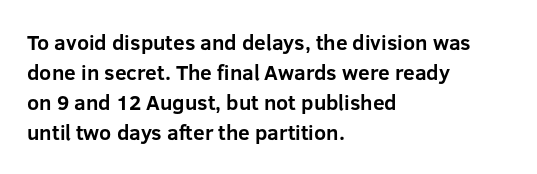
{"italic": "no", "bold": "yes", "underline": "no", "align": "left", "line_spacing": "normal", "line_spacing_ratio": 1.43, "letter_spacing": "normal", "letter_spacing_em": 0.0, "glyph_px": 21}
